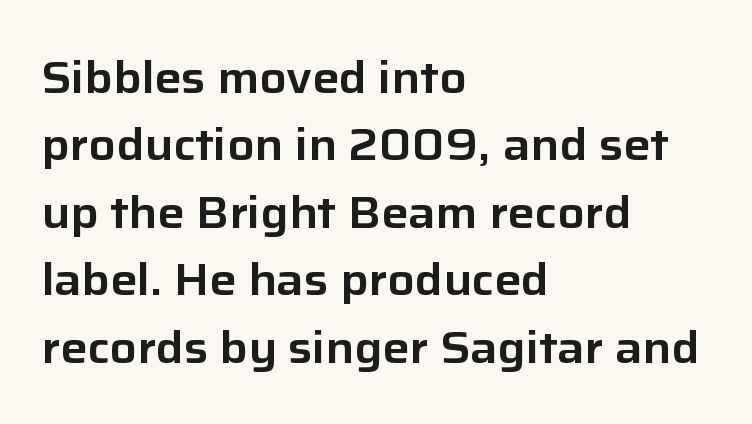
The image shows 45 px sans-serif type, upright; set left-aligned, normal line spacing (1.5x), normal letter spacing, not underlined; low stroke contrast and a medium x-height.
